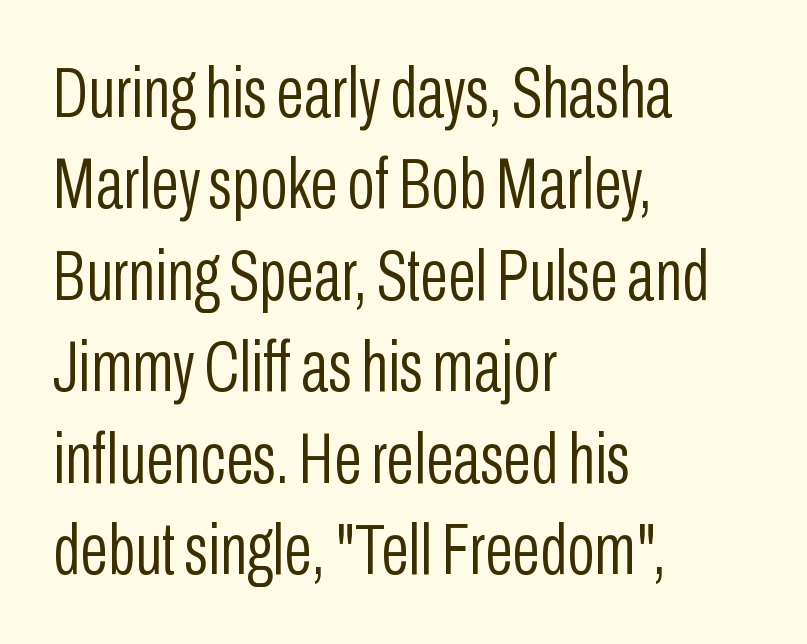
What's the leading like? Ordinary, nothing unusual. No word sits above an underline. Is the letter spacing exaggerated? No — it looks like the ordinary default. The rendering uses natural spacing where letterforms have individual widths. The typesetting does not lean heavy: it is not bold. Vertical strokes here are truly vertical.
